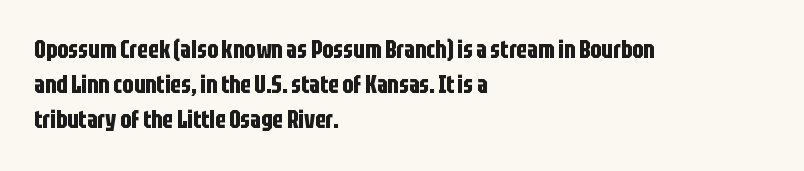
The image shows 24 px bold type, upright; set left-aligned, normal line spacing (1.46x), normal letter spacing, not underlined.
